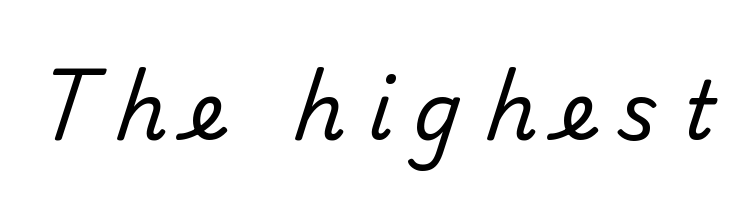
Each letter's strokes conclude bluntly, with no projecting serifs. This sample has the flowing, uneven cadence of proportional lettering. The strip under each line holds only bare page. No heavy texture on the line: the type isn't bold. The gaps between neighbouring characters are conspicuously large.
